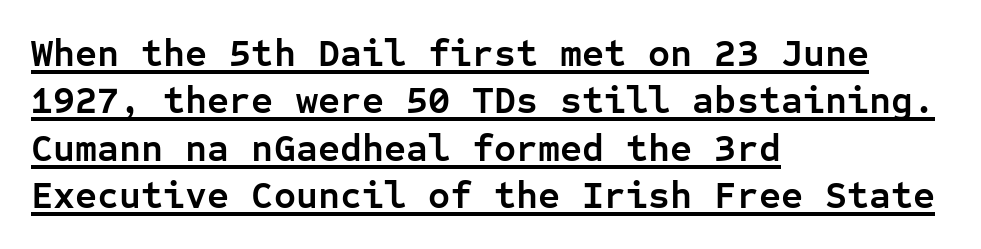
The passage shown is typed in a monospace face where columns stay perfectly aligned. Does the copy run flush right? No — it runs flush left. This sample uses a sans-serif face. Does a line run under the words? Yes, clearly. Style check: upright. Spacing between characters is what you'd get straight out of the box.
